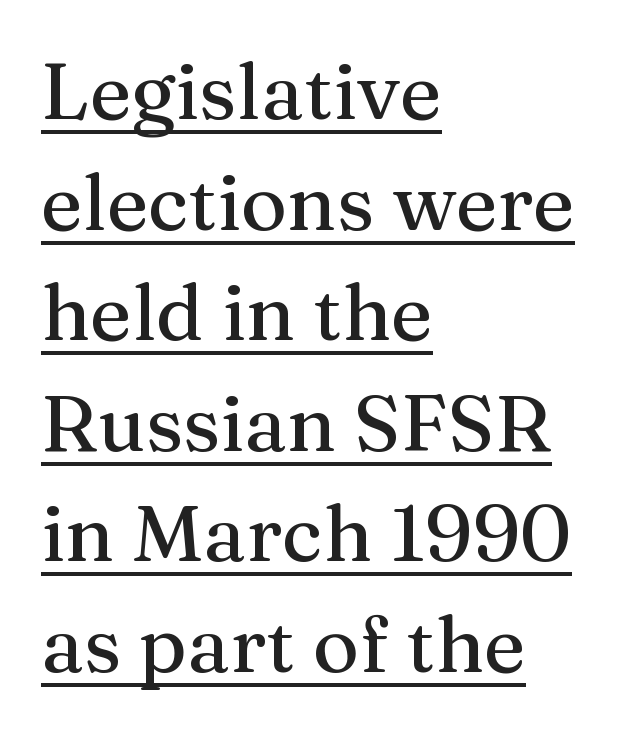
{"serif": "yes", "italic": "no", "width": "normal", "stroke_contrast": "medium", "x_height": "medium", "monospaced": "no", "underline": "yes", "align": "left", "line_spacing": "normal", "line_spacing_ratio": 1.4, "letter_spacing": "normal", "letter_spacing_em": 0.0, "glyph_px": 79}
